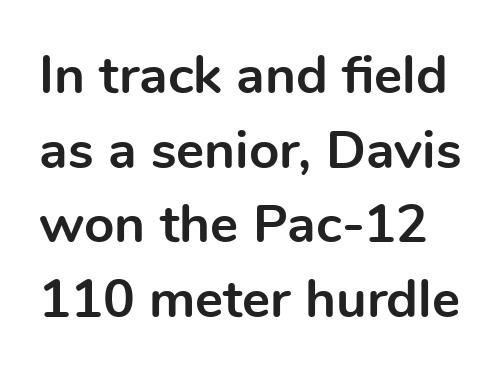
This rendering leaves character spacing at its baseline value. The font's upright variant was chosen for this text. Does the type have serifs? No, each stem ends abruptly. The specimen omits any rule beneath the text block's lines. Emphasis by weight is at full strength: bold. A typesetter would call this proportional, since set widths differ per character.
